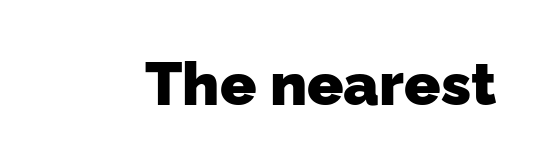
{"serif": "no", "bold": "yes", "weight": "heavy", "width": "normal", "stroke_contrast": "low", "x_height": "medium", "monospaced": "no", "underline": "no", "letter_spacing": "normal", "letter_spacing_em": 0.0, "glyph_px": 60}
